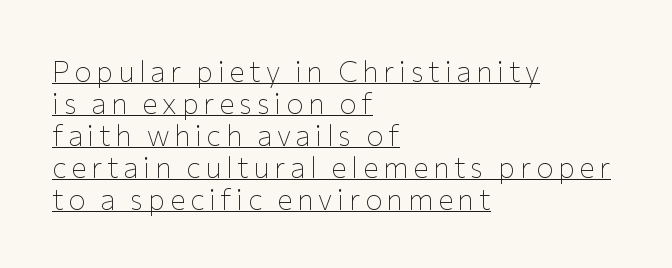
Q: Is the text bold? A: No.
Q: Is the text italic (slanted)? A: No, it is upright.
Q: Is the typeface a serif or a sans-serif typeface? A: Sans-serif.
Q: Is the text underlined? A: Yes.
Q: How is the paragraph aligned? A: Left-aligned.
Q: Is the spacing between lines tight, normal or loose? A: Tight.
Q: Width (condensed, normal, or wide)? A: Normal.
Q: Stroke contrast? A: Low.
Q: x-height? A: Medium.
Q: Monospaced? A: No.
